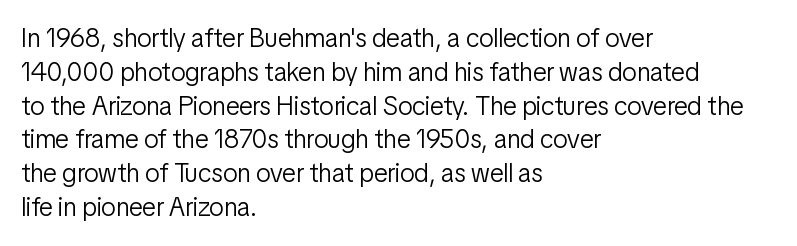
Descenders are the only things crossing below the line. Vertical strokes here are truly vertical. Compared with typical paragraphs, the rows here are spaced about the same. The setting favours the left margin, as ordinary paragraphs usually do.
